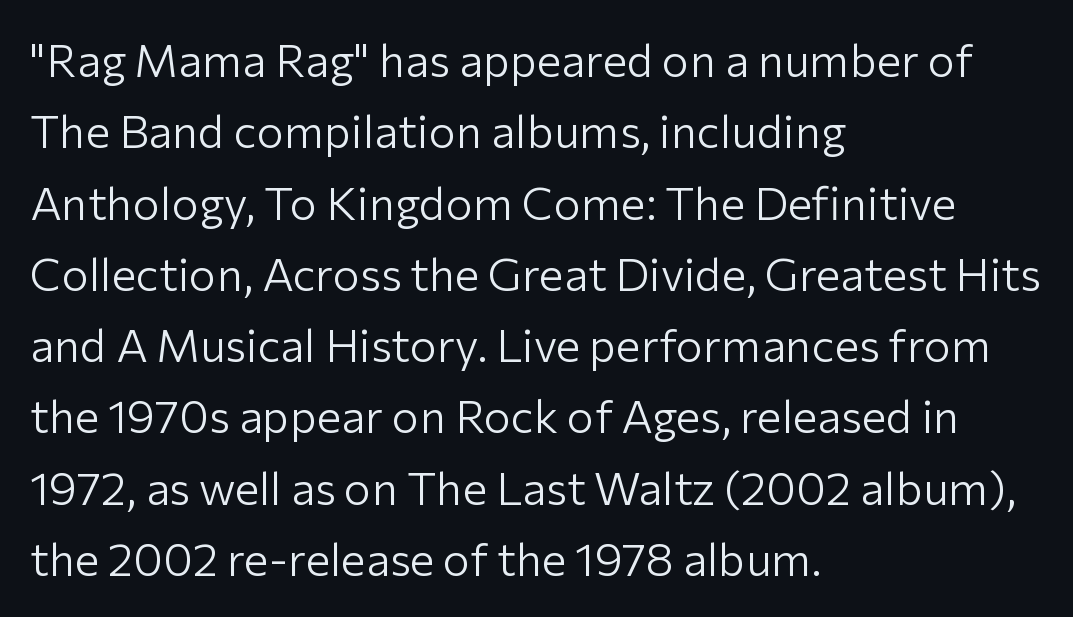
Q: Is the text bold? A: No.
Q: Is the text italic (slanted)? A: No, it is upright.
Q: Is the typeface a serif or a sans-serif typeface? A: Sans-serif.
Q: Is the text underlined? A: No.
Q: How is the paragraph aligned? A: Left-aligned.
Q: Is the spacing between letters normal or unusually wide? A: Normal.
Q: Is the spacing between lines tight, normal or loose? A: Normal.
Q: Width (condensed, normal, or wide)? A: Normal.
Q: Stroke contrast? A: Low.
Q: x-height? A: Medium.
Q: Monospaced? A: No.
